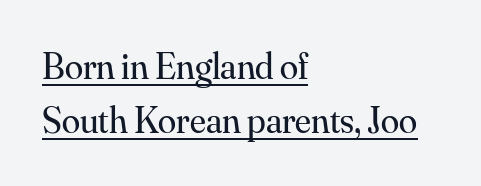
Think of a printed novel: that variable character pitch is what you see here. What kind of face is this? One with serifs. Like a heading marked for emphasis, these lines bear an underscore. Ascenders rise straight up at ninety degrees. Weight: regular or lighter.
